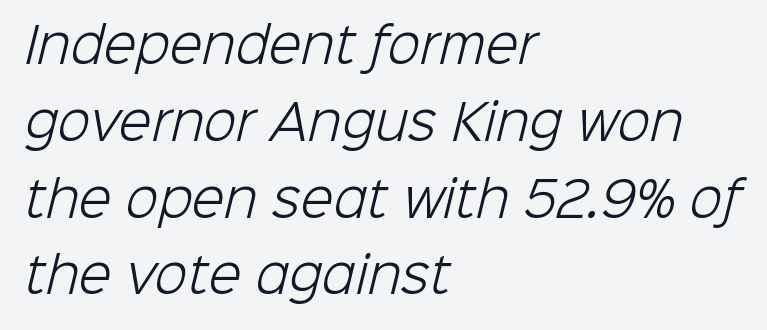
The image shows 48 px light sans-serif type; set left-aligned, normal line spacing (1.6x), normal letter spacing, not underlined; low stroke contrast and a medium x-height.
